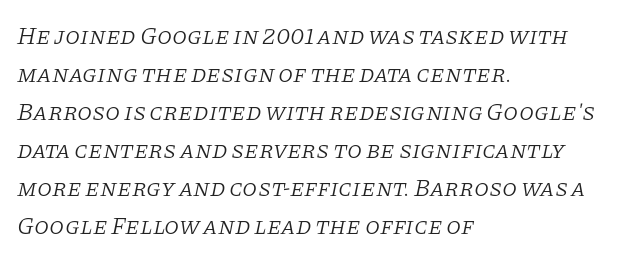
Q: Is the text bold? A: No.
Q: Is the text italic (slanted)? A: Yes, it leans right by about 11 degrees.
Q: Is the text underlined? A: No.
Q: How is the paragraph aligned? A: Left-aligned.
Q: Is the spacing between letters normal or unusually wide? A: Normal.
Q: Is the spacing between lines tight, normal or loose? A: Normal.
